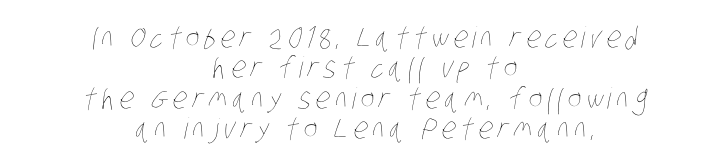
The passage shown is not bold in any degree. Beneath every word, the page is bare. Teacher's note: observe the equal gaps on both sides — that is centered alignment. The vertical gap from one line to the next is small. Is this a fixed-width face? No — the glyphs have proportional, varying widths.
